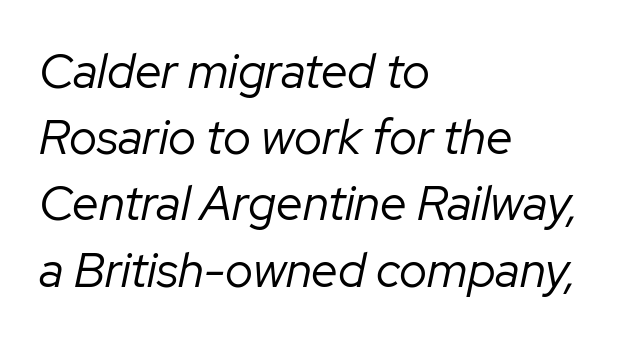
Q: Is the text bold? A: No.
Q: Is the text italic (slanted)? A: Yes, it leans right by about 12 degrees.
Q: Is the text underlined? A: No.
Q: How is the paragraph aligned? A: Left-aligned.
Q: Is the spacing between letters normal or unusually wide? A: Normal.
Q: Is the spacing between lines tight, normal or loose? A: Normal.
Q: Width (condensed, normal, or wide)? A: Normal.
Q: Stroke contrast? A: Low.
Q: x-height? A: Medium.
Q: Monospaced? A: No.
